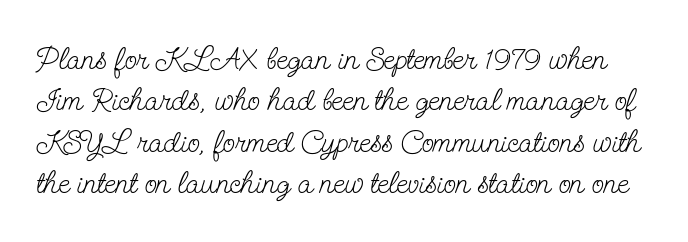
Q: Is the text bold? A: No.
Q: Is the text italic (slanted)? A: Yes.
Q: Is the typeface a serif or a sans-serif typeface? A: Serif.
Q: Is the text underlined? A: No.
Q: Is the spacing between letters normal or unusually wide? A: Normal.
Q: Is the spacing between lines tight, normal or loose? A: Normal.
Q: Width (condensed, normal, or wide)? A: Condensed.
Q: Stroke contrast? A: Low.
Q: x-height? A: Small.
Q: Monospaced? A: No.
